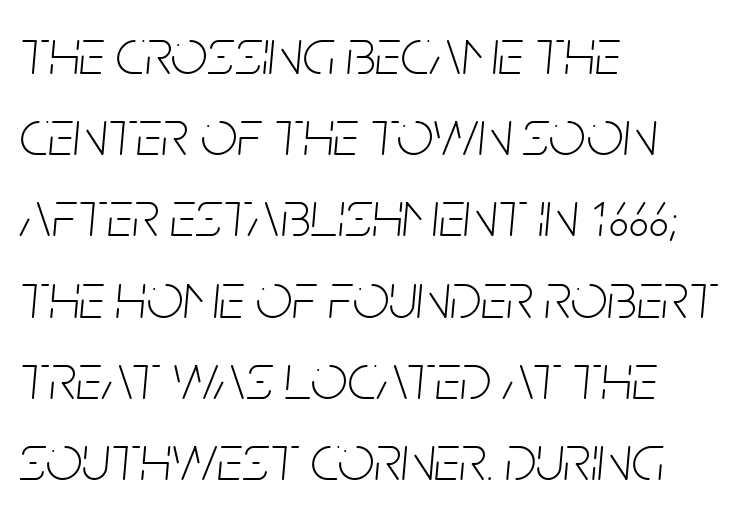
Evenly set lines give the paragraph a standard silhouette. Between one letter and the next there's only the usual sliver of space. Each line starts at the same left margin while the right side varies. You can tell it's italic because the verticals aren't actually vertical. Decoration check: the copy has no underline. No letter is thick-stroked: the sample isn't bold.
